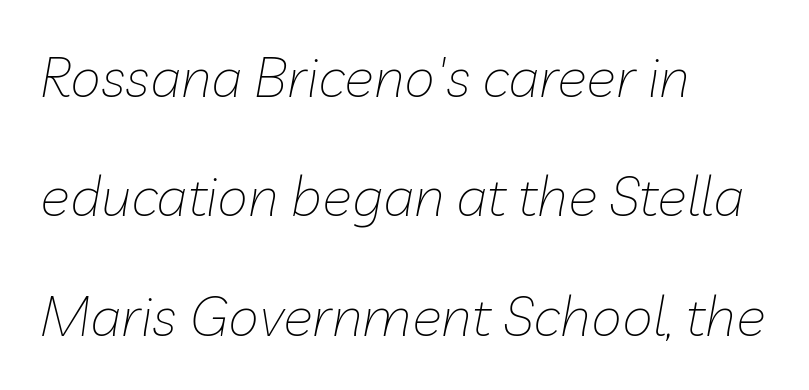
Q: Is the text bold? A: No.
Q: Is the text italic (slanted)? A: Yes, it leans right by about 10 degrees.
Q: Is the text underlined? A: No.
Q: How is the paragraph aligned? A: Left-aligned.
Q: Is the spacing between letters normal or unusually wide? A: Normal.
Q: Is the spacing between lines tight, normal or loose? A: Loose.
Q: Width (condensed, normal, or wide)? A: Normal.
Q: Stroke contrast? A: Low.
Q: x-height? A: Medium.
Q: Monospaced? A: No.
